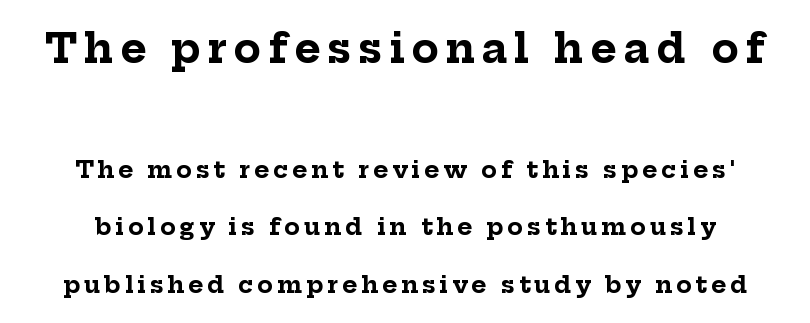
The image shows 40 px bold serif type, upright; set loose line spacing (2.5x), not underlined; the first (top) block is 1.74x larger; low stroke contrast and a medium x-height.
